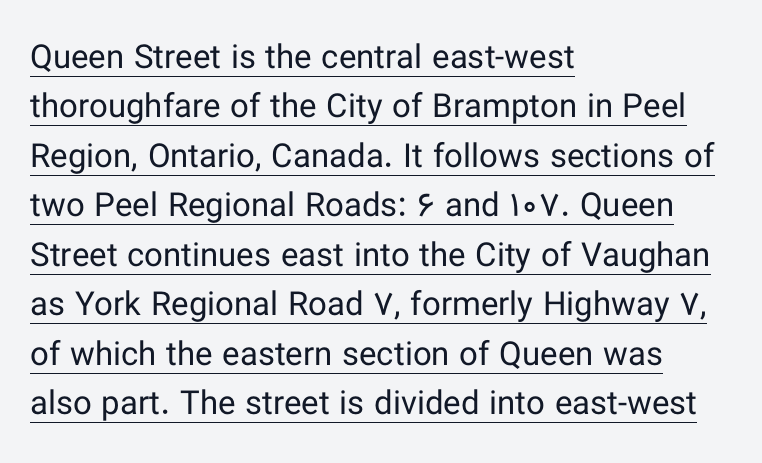
{"serif": "no", "italic": "no", "bold": "no", "weight": "regular", "width": "normal", "stroke_contrast": "low", "x_height": "medium", "monospaced": "no", "underline": "yes", "align": "left", "line_spacing": "normal", "line_spacing_ratio": 1.5, "letter_spacing": "normal", "letter_spacing_em": 0.0, "glyph_px": 33}
